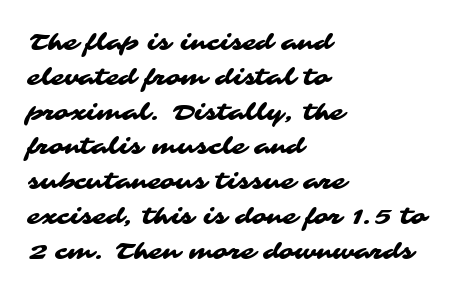
Check under the words: just untouched page. The rendering keeps characters at their native spacing. Successive baselines arrive at the customary interval. The typesetter chose a ragged-right arrangement here.
